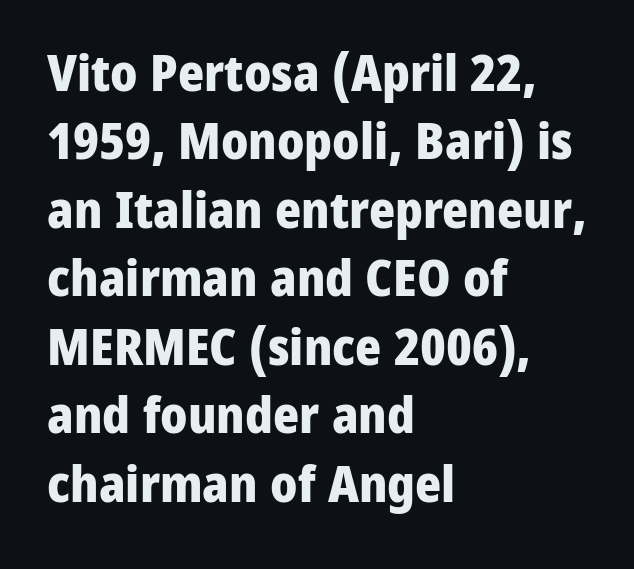
The image shows 50 px heavy sans-serif type, upright; set left-aligned, normal line spacing (1.37x), normal letter spacing, not underlined; low stroke contrast and a medium x-height.
